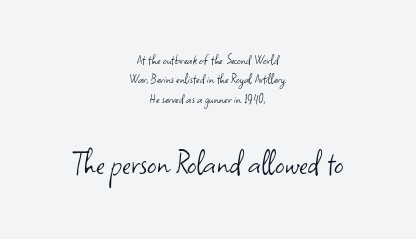
Q: Is the text bold? A: No.
Q: Is the text italic (slanted)? A: Yes.
Q: Is the typeface a serif or a sans-serif typeface? A: Sans-serif.
Q: Is the text underlined? A: No.
Q: How is the paragraph aligned? A: Centered.
Q: Is the spacing between letters normal or unusually wide? A: Normal.
Q: Is the spacing between lines tight, normal or loose? A: Normal.
Q: Which block of text is set in a larger size, the first (top) or the second (bottom)? A: The second (bottom) one.
Q: Width (condensed, normal, or wide)? A: Normal.
Q: Stroke contrast? A: Low.
Q: x-height? A: Small.
Q: Monospaced? A: No.
